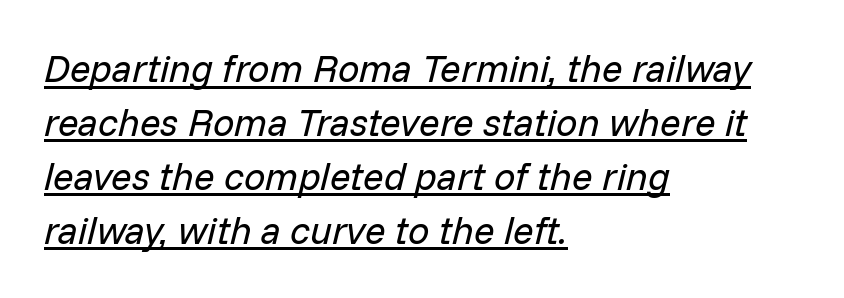
{"italic": "yes", "lean": "right", "slant_degrees": 14, "bold": "no", "weight": "regular", "width": "normal", "stroke_contrast": "low", "x_height": "medium", "monospaced": "no", "underline": "yes", "align": "left", "line_spacing": "normal", "line_spacing_ratio": 1.42, "letter_spacing": "normal", "letter_spacing_em": 0.0, "glyph_px": 38}
